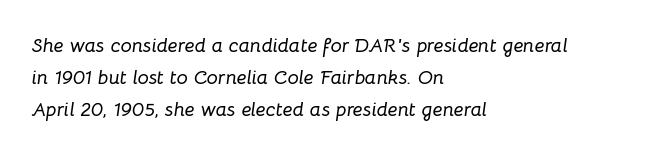
The face used here is rendered with its standard letterfit. Just letters on the line, the space beneath them empty. A typesetter would call this leading conventional body-copy spacing. The compositor pushed each line to the left boundary. Looking at the ascenders, they clearly lean.
